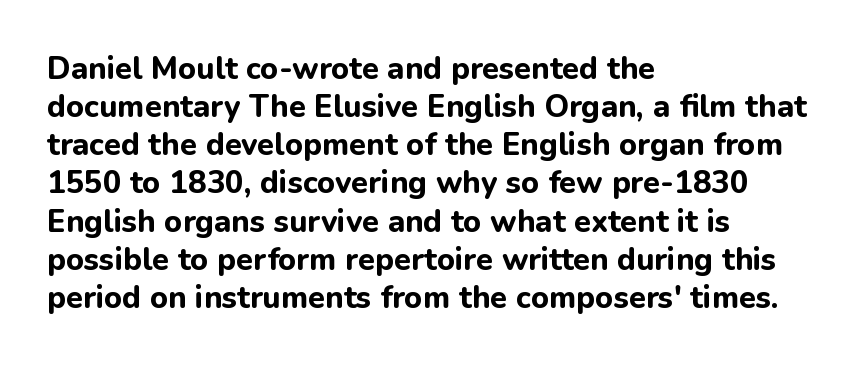
Regarding serifs, this sample does without them. Vertical strokes here are truly vertical. Left-aligned paragraph, ragged on the right. Anything drawn beneath the words? Only blank space. Look at the stroke-to-counter ratio: heavy, a bold. Spacing verdict: proportional, widths tailored to each character.
